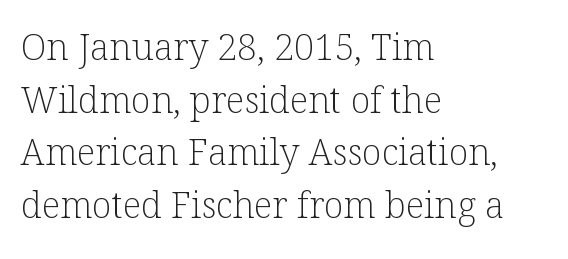
Q: Is the text bold? A: No.
Q: Is the text italic (slanted)? A: No, it is upright.
Q: Is the typeface a serif or a sans-serif typeface? A: Serif.
Q: Is the text underlined? A: No.
Q: How is the paragraph aligned? A: Left-aligned.
Q: Is the spacing between letters normal or unusually wide? A: Normal.
Q: Is the spacing between lines tight, normal or loose? A: Normal.
Q: Width (condensed, normal, or wide)? A: Normal.
Q: Stroke contrast? A: Low.
Q: x-height? A: Medium.
Q: Monospaced? A: No.
